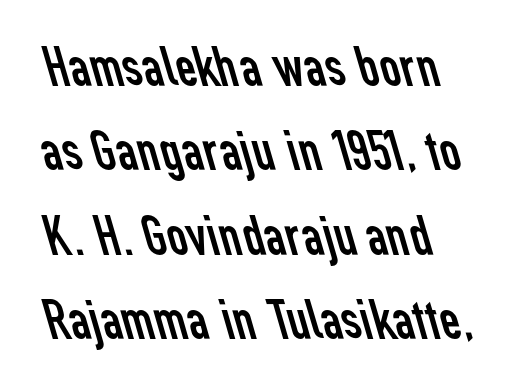
Check where the strokes stop: nothing finishes them off — pure sans. Glyph-to-glyph distance matches everyday printed text. Clear beneath every line of the passage. You could not count columns in this text — the font is proportionally spaced.
